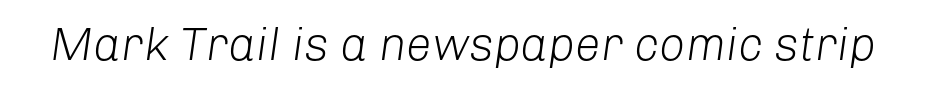
The image shows 46 px light type, italic (leaning right); set normal letter spacing, not underlined; low stroke contrast and a medium x-height.
